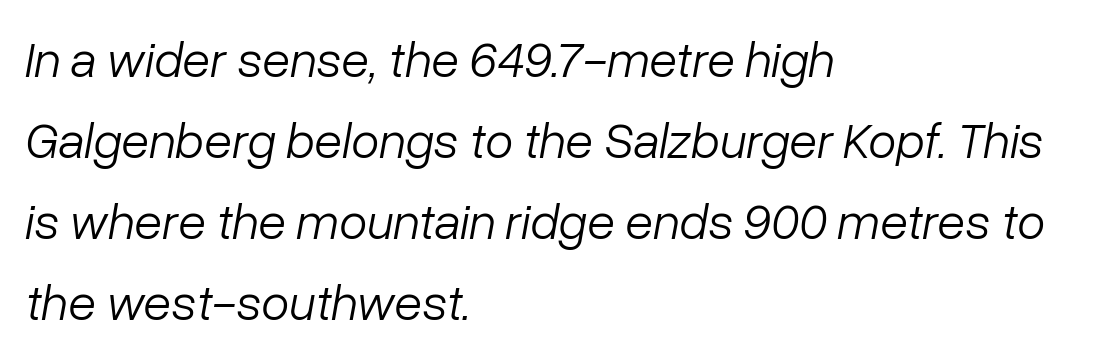
The image shows 51 px light type, italic (leaning right); set left-aligned, normal line spacing (1.59x), normal letter spacing, not underlined; low stroke contrast and a medium x-height.
